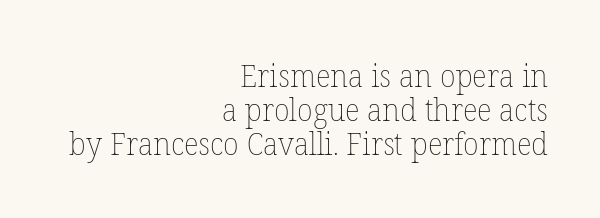
{"italic": "no", "bold": "no", "weight": "thin", "width": "normal", "stroke_contrast": "low", "x_height": "medium", "monospaced": "no", "underline": "no", "align": "right", "line_spacing": "tight", "line_spacing_ratio": 1.07, "letter_spacing": "normal", "letter_spacing_em": 0.0, "glyph_px": 32}
